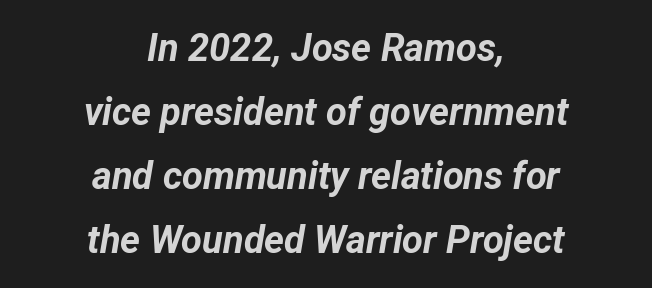
Q: Is the text bold? A: Yes.
Q: Is the text italic (slanted)? A: Yes, it leans right by about 12 degrees.
Q: Is the text underlined? A: No.
Q: How is the paragraph aligned? A: Centered.
Q: Is the spacing between letters normal or unusually wide? A: Normal.
Q: Is the spacing between lines tight, normal or loose? A: Normal.
Q: Width (condensed, normal, or wide)? A: Normal.
Q: Stroke contrast? A: Low.
Q: x-height? A: Medium.
Q: Monospaced? A: No.
